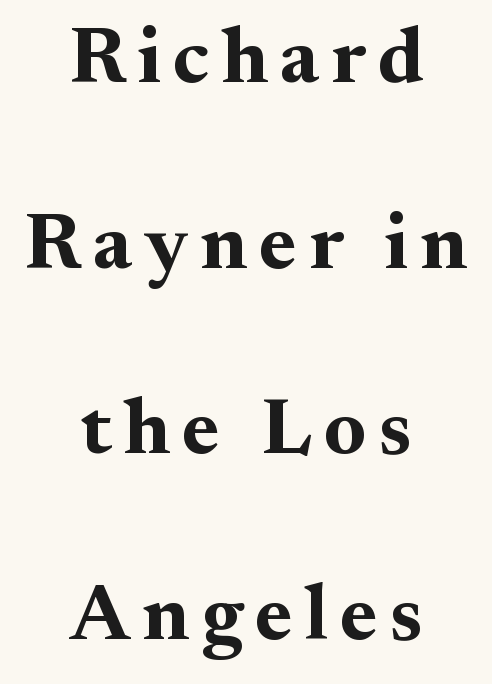
{"serif": "yes", "italic": "no", "bold": "yes", "weight": "bold", "width": "normal", "stroke_contrast": "medium", "x_height": "small", "monospaced": "no", "underline": "no", "align": "center", "line_spacing": "loose", "line_spacing_ratio": 2.32, "glyph_px": 80}
